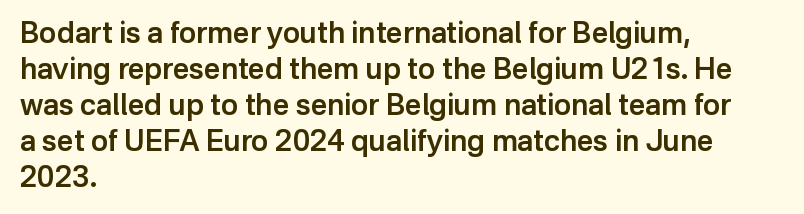
Q: Is the text bold? A: Semi-bold.
Q: Is the text italic (slanted)? A: No, it is upright.
Q: Is the typeface a serif or a sans-serif typeface? A: Sans-serif.
Q: Is the text underlined? A: No.
Q: How is the paragraph aligned? A: Left-aligned.
Q: Is the spacing between letters normal or unusually wide? A: Normal.
Q: Width (condensed, normal, or wide)? A: Normal.
Q: Stroke contrast? A: Low.
Q: x-height? A: Medium.
Q: Monospaced? A: No.
